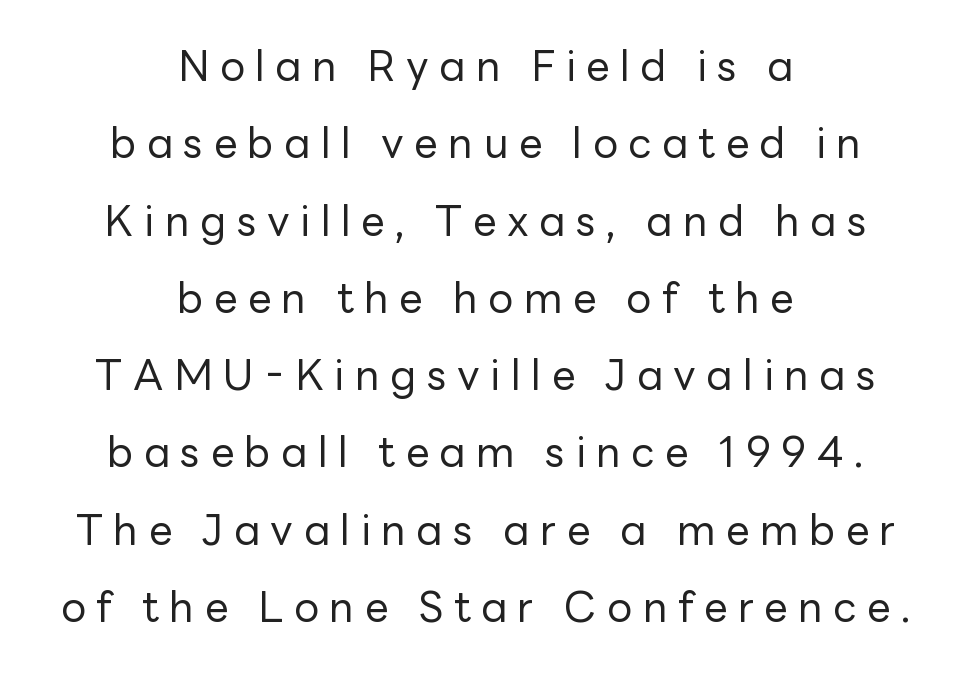
Q: Is the text bold? A: No.
Q: Is the text italic (slanted)? A: No, it is upright.
Q: Is the typeface a serif or a sans-serif typeface? A: Sans-serif.
Q: Is the text underlined? A: No.
Q: How is the paragraph aligned? A: Centered.
Q: Is the spacing between letters normal or unusually wide? A: Unusually wide.
Q: Width (condensed, normal, or wide)? A: Normal.
Q: Stroke contrast? A: Low.
Q: x-height? A: Medium.
Q: Monospaced? A: No.
